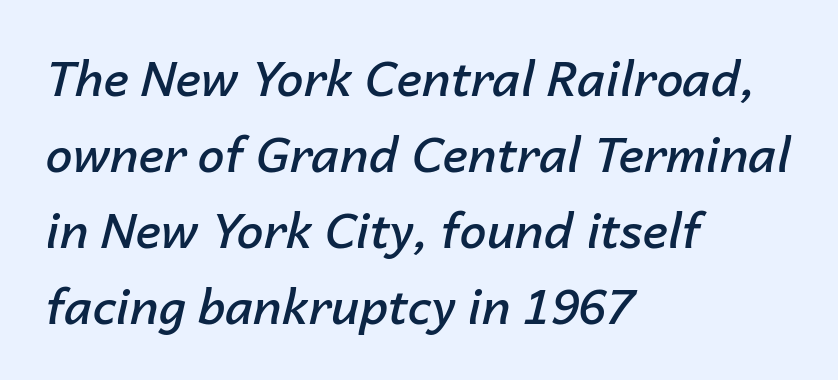
The image shows 48 px semibold type, italic (leaning right); set left-aligned, normal line spacing (1.58x), normal letter spacing, not underlined; low stroke contrast and a medium x-height.
